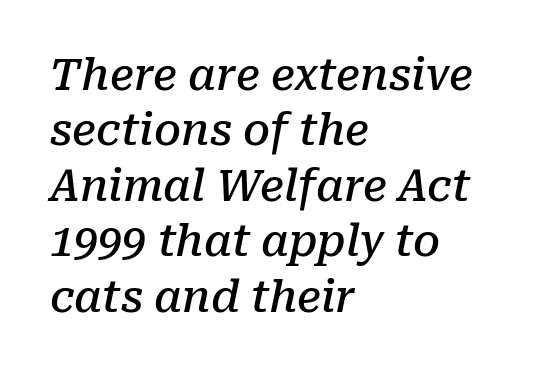
Q: Is the text bold? A: Semi-bold.
Q: Is the text italic (slanted)? A: Yes, it leans right by about 10 degrees.
Q: Is the typeface a serif or a sans-serif typeface? A: Serif.
Q: Is the text underlined? A: No.
Q: How is the paragraph aligned? A: Left-aligned.
Q: Is the spacing between letters normal or unusually wide? A: Normal.
Q: Is the spacing between lines tight, normal or loose? A: Normal.
Q: Width (condensed, normal, or wide)? A: Normal.
Q: Stroke contrast? A: Low.
Q: x-height? A: Medium.
Q: Monospaced? A: No.
